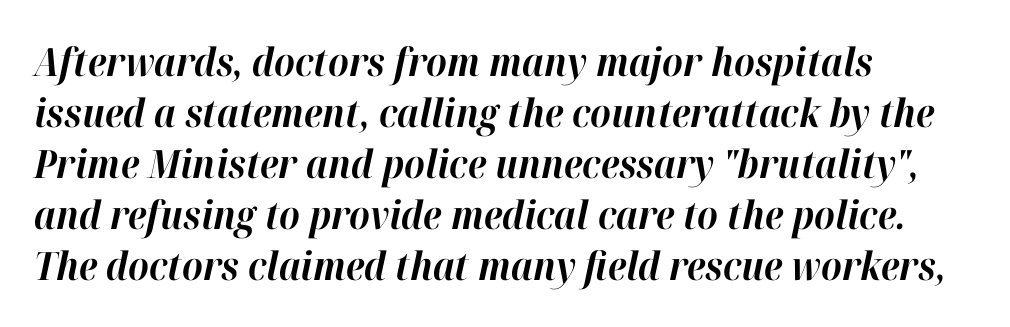
Q: Is the text bold? A: Yes.
Q: Is the text italic (slanted)? A: Yes, it leans right by about 12 degrees.
Q: Is the text underlined? A: No.
Q: How is the paragraph aligned? A: Left-aligned.
Q: Is the spacing between letters normal or unusually wide? A: Normal.
Q: Is the spacing between lines tight, normal or loose? A: Normal.
Q: Width (condensed, normal, or wide)? A: Normal.
Q: Stroke contrast? A: High.
Q: x-height? A: Medium.
Q: Monospaced? A: No.
